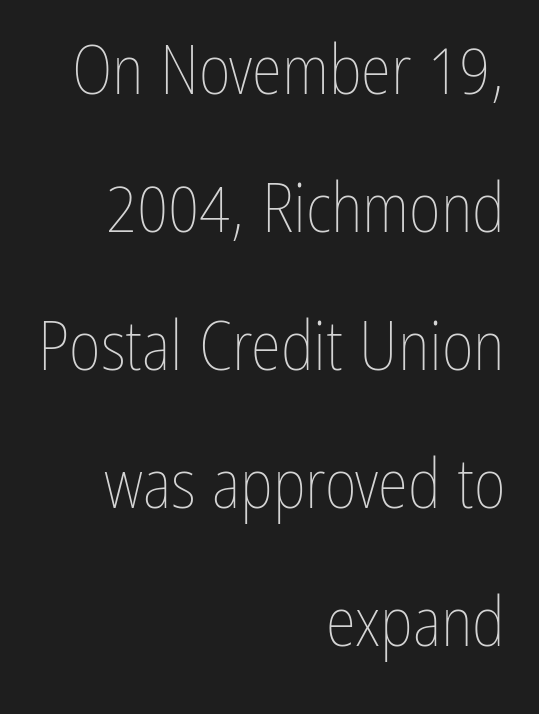
Q: Is the text bold? A: No.
Q: Is the text italic (slanted)? A: No, it is upright.
Q: Is the text underlined? A: No.
Q: How is the paragraph aligned? A: Right-aligned.
Q: Is the spacing between letters normal or unusually wide? A: Normal.
Q: Is the spacing between lines tight, normal or loose? A: Loose.
Q: Width (condensed, normal, or wide)? A: Condensed.
Q: Stroke contrast? A: Low.
Q: x-height? A: Medium.
Q: Monospaced? A: No.
